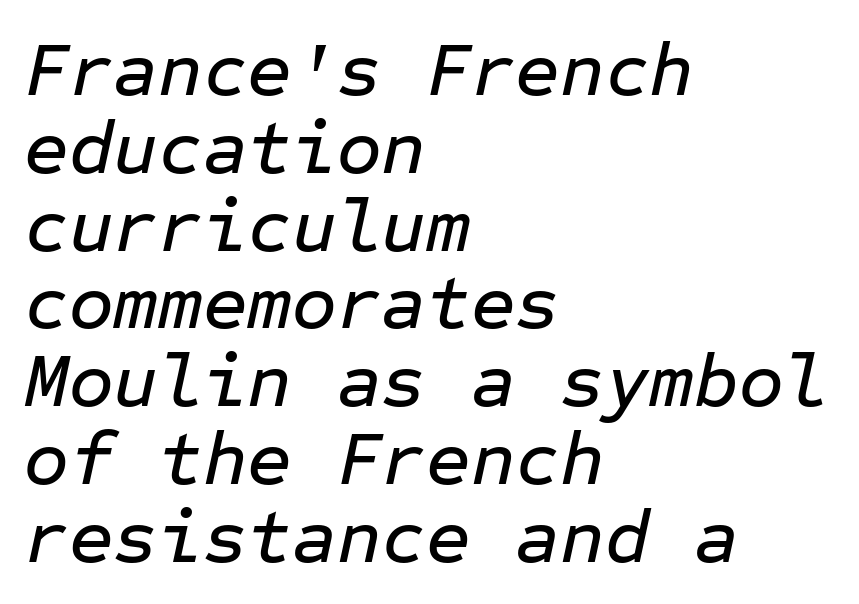
Q: Is the text italic (slanted)? A: Yes, it leans right by about 12 degrees.
Q: Is the text underlined? A: No.
Q: How is the paragraph aligned? A: Left-aligned.
Q: Is the spacing between letters normal or unusually wide? A: Normal.
Q: Is the spacing between lines tight, normal or loose? A: Tight.
Q: Width (condensed, normal, or wide)? A: Normal.
Q: Stroke contrast? A: Low.
Q: x-height? A: Medium.
Q: Monospaced? A: Yes.
